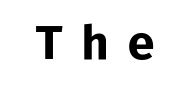
The image shows 46 px bold sans-serif type, upright, monospaced; set unusually wide letter spacing (+0.38 em), not underlined; low stroke contrast and a medium x-height.
